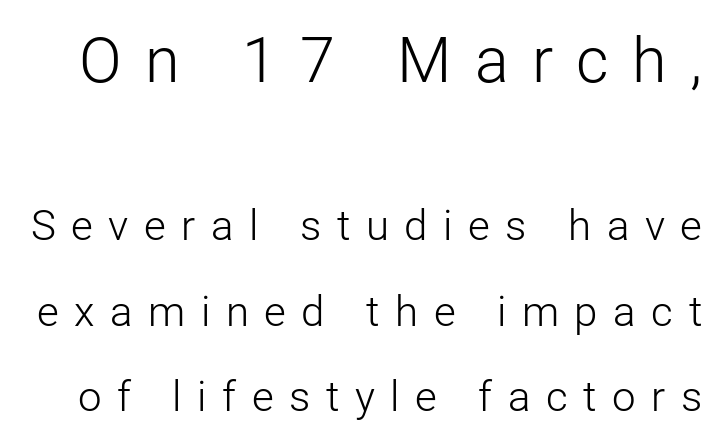
Every stem runs plumb, perpendicular to the baseline. Is this a fixed-width face? No — the glyphs have proportional, varying widths. A bare baseline throughout the passage. These lines are composed in type without serifs. You get the large type first, then a drop to smaller type.
